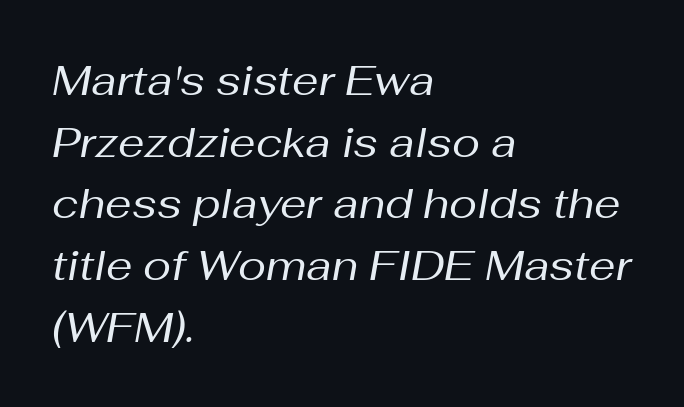
{"italic": "yes", "lean": "right", "slant_degrees": 10, "bold": "no", "weight": "regular", "width": "normal", "stroke_contrast": "medium", "x_height": "medium", "monospaced": "no", "underline": "no", "align": "left", "line_spacing": "normal", "line_spacing_ratio": 1.47, "letter_spacing": "normal", "letter_spacing_em": 0.0, "glyph_px": 42}
